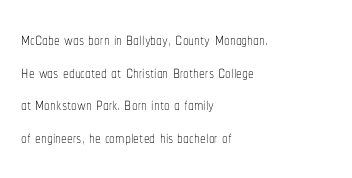
{"italic": "no", "bold": "no", "underline": "no", "align": "left", "line_spacing": "normal", "line_spacing_ratio": 1.42, "letter_spacing": "normal", "letter_spacing_em": 0.0, "glyph_px": 23}
